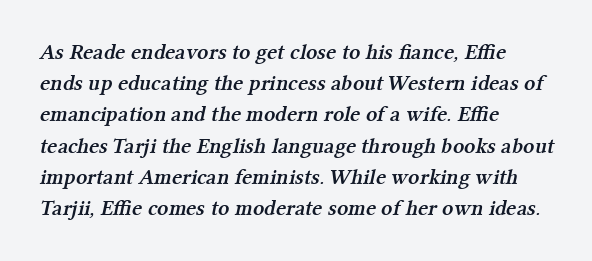
{"bold": "semi", "underline": "no", "align": "left", "line_spacing": "normal", "line_spacing_ratio": 1.42, "letter_spacing": "normal", "letter_spacing_em": 0.0, "glyph_px": 22}
